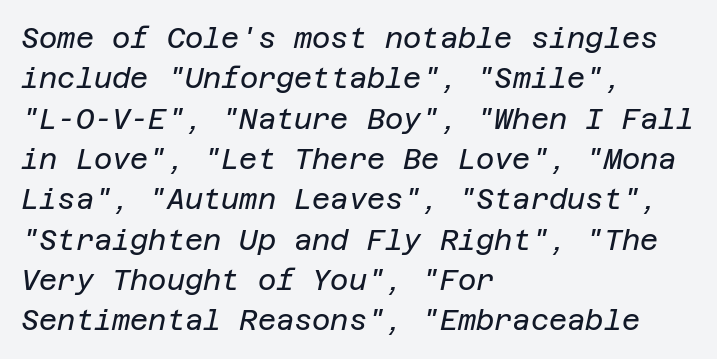
{"italic": "yes", "lean": "right", "slant_degrees": 12, "bold": "no", "weight": "regular", "width": "normal", "stroke_contrast": "low", "x_height": "large", "underline": "no", "align": "left", "line_spacing": "normal", "line_spacing_ratio": 1.44, "letter_spacing": "normal", "letter_spacing_em": 0.0, "glyph_px": 28}
